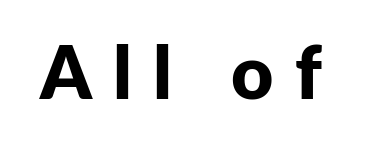
{"serif": "no", "italic": "no", "bold": "yes", "weight": "bold", "width": "normal", "stroke_contrast": "low", "x_height": "medium", "monospaced": "no", "underline": "no", "letter_spacing": "wide", "letter_spacing_em": 0.29, "glyph_px": 73}
